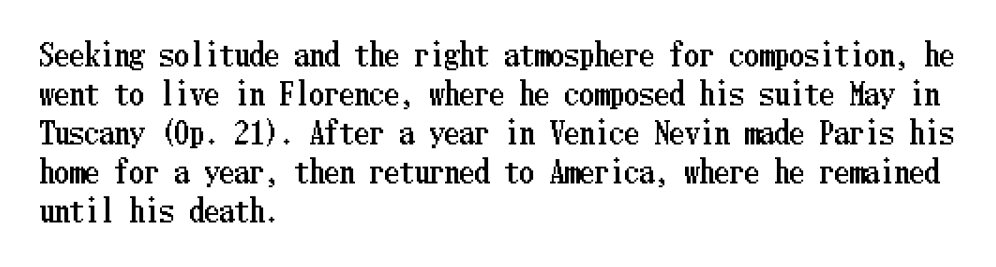
Q: Is the text italic (slanted)? A: No, it is upright.
Q: Is the text underlined? A: No.
Q: How is the paragraph aligned? A: Left-aligned.
Q: Is the spacing between letters normal or unusually wide? A: Normal.
Q: Is the spacing between lines tight, normal or loose? A: Normal.
Q: Width (condensed, normal, or wide)? A: Condensed.
Q: Stroke contrast? A: Low.
Q: x-height? A: Medium.
